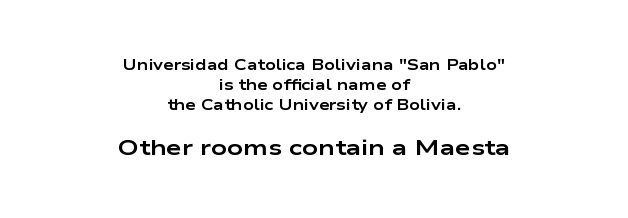
The paragraph shown floats in the horizontal middle. The letters sit at their default tracking, neither squeezed nor spread. Descender tails drop into unmarked territory. Is there much room between lines? A standard amount, neither cramped nor airy. The rendering uses a bold face; every stroke is thick and dark. Style check: upright.
